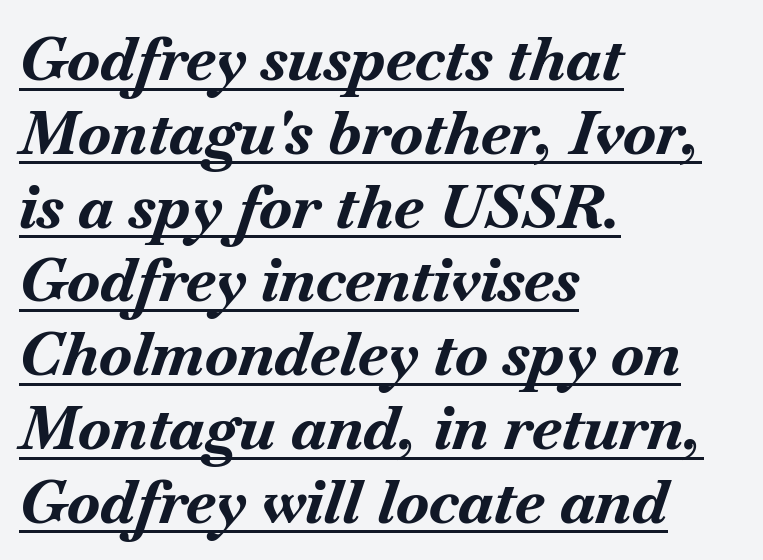
Q: Is the text bold? A: Yes.
Q: Is the text italic (slanted)? A: Yes, it leans right by about 18 degrees.
Q: Is the text underlined? A: Yes.
Q: How is the paragraph aligned? A: Left-aligned.
Q: Is the spacing between letters normal or unusually wide? A: Normal.
Q: Width (condensed, normal, or wide)? A: Normal.
Q: Stroke contrast? A: Medium.
Q: x-height? A: Small.
Q: Monospaced? A: No.
